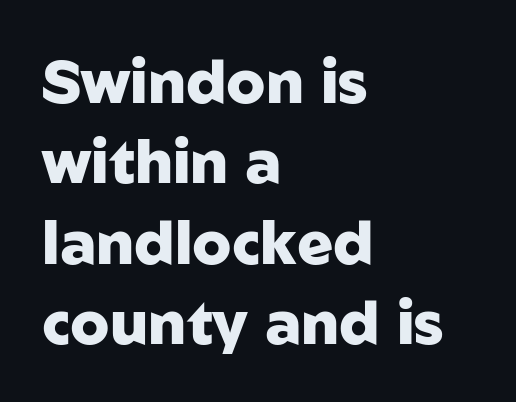
{"serif": "no", "italic": "no", "bold": "yes", "weight": "heavy", "width": "normal", "stroke_contrast": "low", "x_height": "medium", "monospaced": "no", "underline": "no", "align": "left", "line_spacing": "normal", "line_spacing_ratio": 1.34, "letter_spacing": "normal", "letter_spacing_em": 0.0, "glyph_px": 60}
